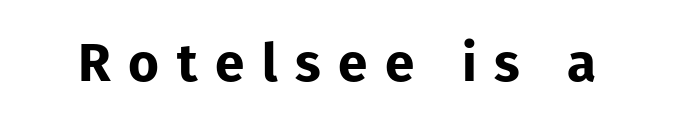
Notice how the stems are strictly vertical — no italics here. Students, note that the glyphs here are deliberately spaced far apart. Look at the bottom of the vertical strokes: they stop flat, with no serifs. The space directly below the letters is spotless. Every letter is thick-stroked: bold, no question.
